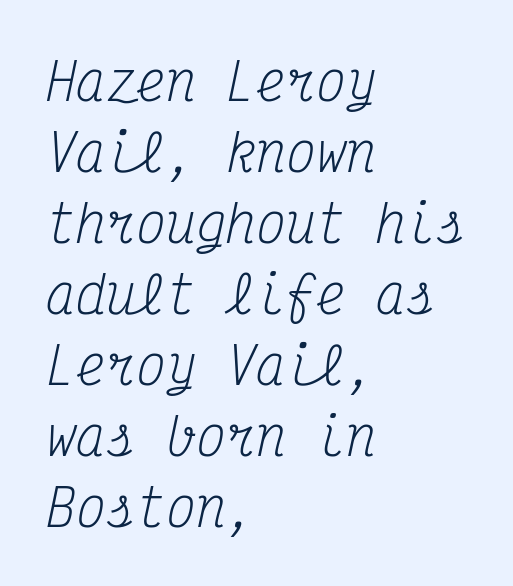
Weight class: somewhere from thin through regular. No extra tracking has been applied to these lines. Fixed-width glyphs throughout — classic coding-font behaviour. Regarding serifs, this sample has them.
